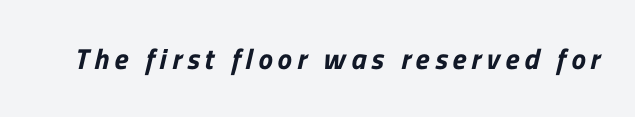
Grotesque or geometric, the face here clearly has no serifs. Character widths vary here, with narrow letters taking less room than wide ones. Clear beneath every line of the passage.
